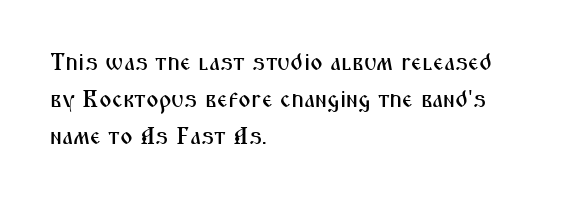
The image shows 24 px text type, upright; set left-aligned, normal line spacing (1.54x), normal letter spacing, not underlined.
